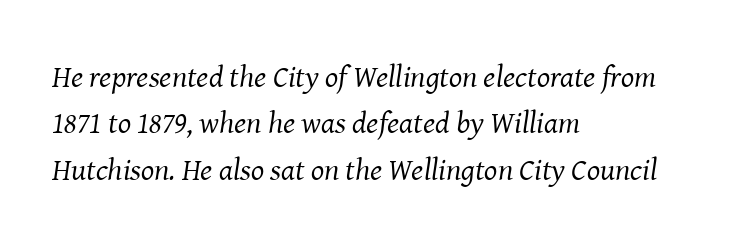
The image shows 31 px regular-weight serif type, italic (leaning right); set left-aligned, normal line spacing (1.5x), normal letter spacing, not underlined; medium stroke contrast and a medium x-height.
